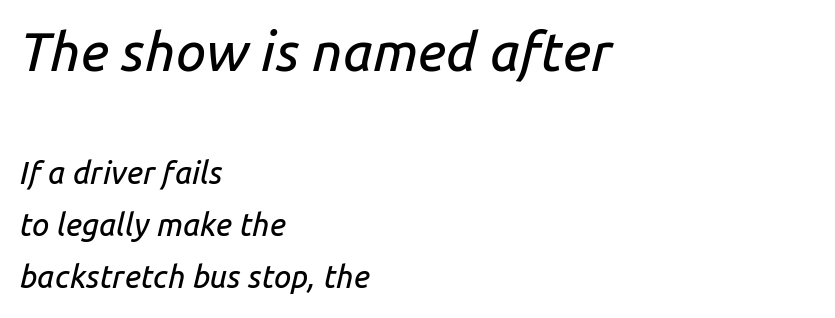
Between these two stacked blocks, the higher one wins on size. The face used here is rendered with its standard letterfit. Posture: slanted. The lines are quadded left.
